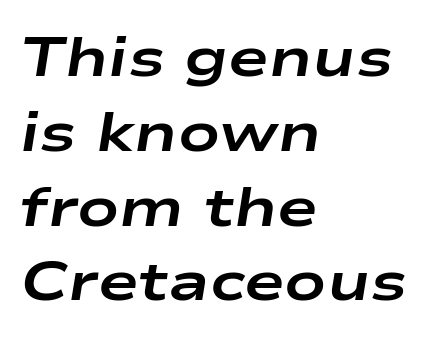
Q: Is the text bold? A: Yes.
Q: Is the text italic (slanted)? A: Yes, it leans right by about 9 degrees.
Q: Is the text underlined? A: No.
Q: How is the paragraph aligned? A: Left-aligned.
Q: Is the spacing between letters normal or unusually wide? A: Normal.
Q: Is the spacing between lines tight, normal or loose? A: Normal.
Q: Width (condensed, normal, or wide)? A: Wide.
Q: Stroke contrast? A: Low.
Q: x-height? A: Medium.
Q: Monospaced? A: No.
